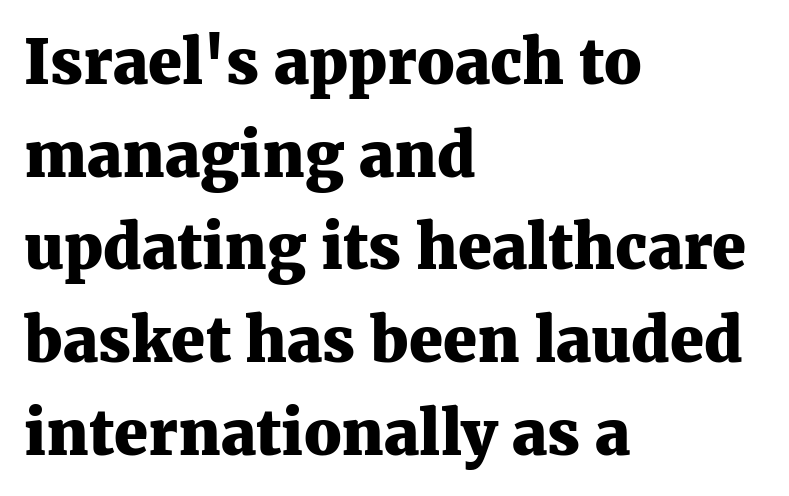
Q: Is the text bold? A: Yes.
Q: Is the text italic (slanted)? A: No, it is upright.
Q: Is the typeface a serif or a sans-serif typeface? A: Serif.
Q: Is the text underlined? A: No.
Q: How is the paragraph aligned? A: Left-aligned.
Q: Is the spacing between letters normal or unusually wide? A: Normal.
Q: Is the spacing between lines tight, normal or loose? A: Normal.
Q: Width (condensed, normal, or wide)? A: Normal.
Q: Stroke contrast? A: Medium.
Q: x-height? A: Medium.
Q: Monospaced? A: No.
